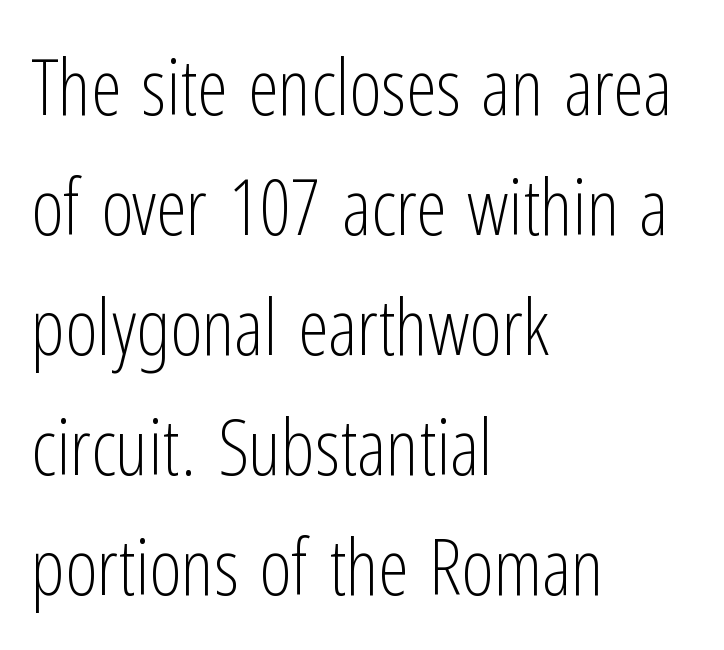
You could call the tracking neutral — neither tight nor loose. Looks like regular typesetting: each glyph gets only the width it needs. You can tell from the bare stems that sans-serif type was used. Nope, not italic — everything's standing straight. Lines of text with bare space underneath. The ragged edge is on the right, which tells us the setting is flush left.
